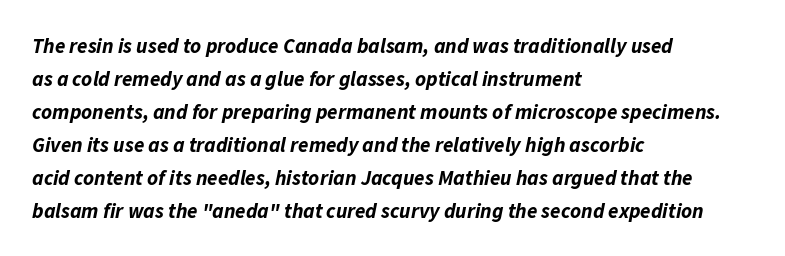
If you drew a line through each stem, it would be angled. Honestly, the letter spacing is just normal — you wouldn't notice it. Chunky letters — that's bold for sure. Bare-footed words on every line.
